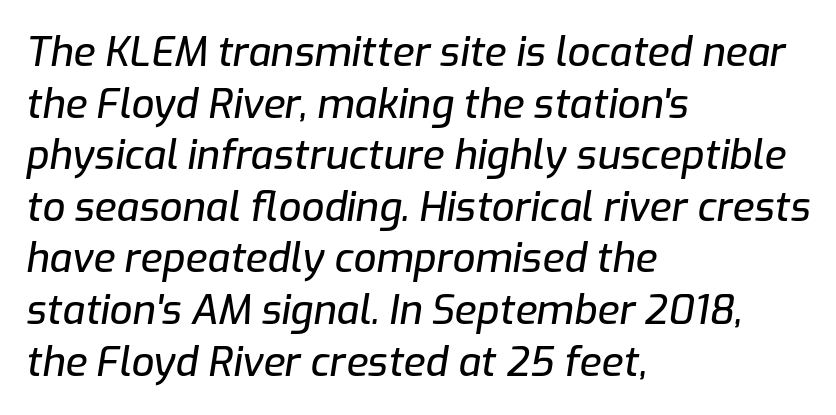
Q: Is the text italic (slanted)? A: Yes, it leans right by about 9 degrees.
Q: Is the text underlined? A: No.
Q: How is the paragraph aligned? A: Left-aligned.
Q: Is the spacing between letters normal or unusually wide? A: Normal.
Q: Is the spacing between lines tight, normal or loose? A: Normal.
Q: Width (condensed, normal, or wide)? A: Normal.
Q: Stroke contrast? A: Low.
Q: x-height? A: Medium.
Q: Monospaced? A: No.
